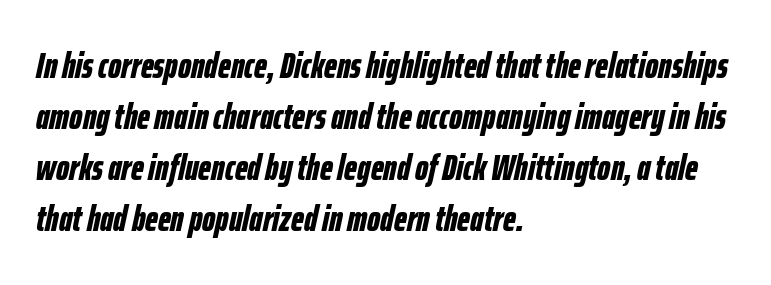
The image shows 37 px bold, condensed type, italic (leaning right); set left-aligned, normal line spacing (1.38x), normal letter spacing, not underlined; low stroke contrast and a medium x-height.
